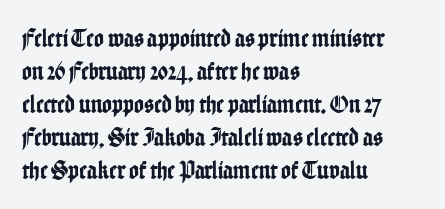
{"italic": "no", "underline": "no", "align": "left", "line_spacing": "normal", "line_spacing_ratio": 1.27, "letter_spacing": "normal", "letter_spacing_em": 0.0, "glyph_px": 26}
